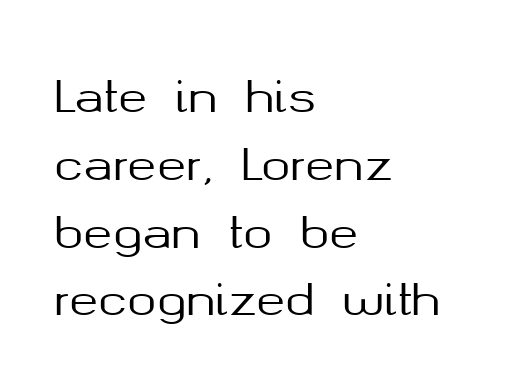
Is this a sans? Yes — the strokes have no serifs. The ragged edge is on the right, which tells us the setting is flush left. Has an underline been added? It has not. The letters stand upright; this is a roman face. A typesetter would call this proportional, since set widths differ per character. Characters follow at the spacing the type designer built in.
